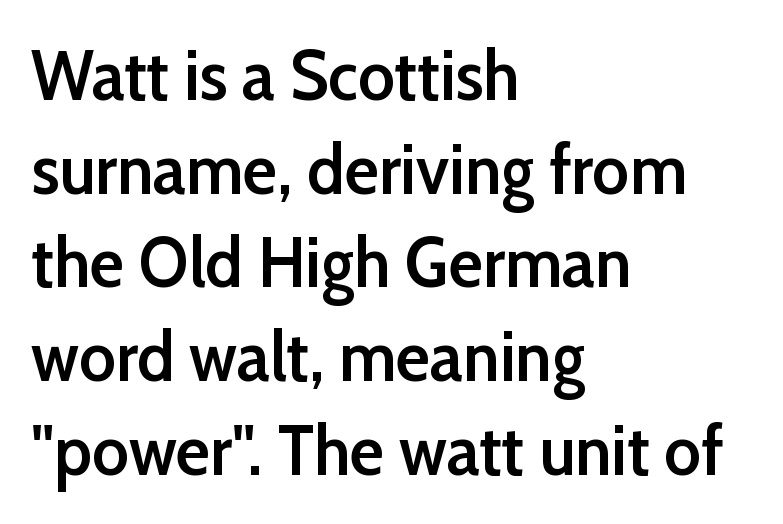
{"serif": "no", "italic": "no", "bold": "semi", "weight": "semibold", "width": "normal", "stroke_contrast": "low", "x_height": "medium", "monospaced": "no", "underline": "no", "align": "left", "line_spacing": "normal", "line_spacing_ratio": 1.32, "letter_spacing": "normal", "letter_spacing_em": 0.0, "glyph_px": 71}
